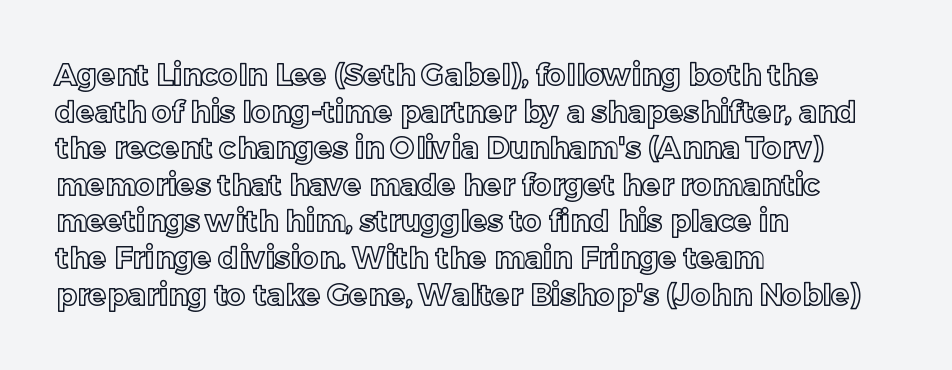
Ordinary non-slanted type is in use. Varying glyph widths throughout — classic text-font behaviour. The letterforms sit shoulder to shoulder at normal distance. A student would call this left alignment; a typographer would say flush left, rag right.
